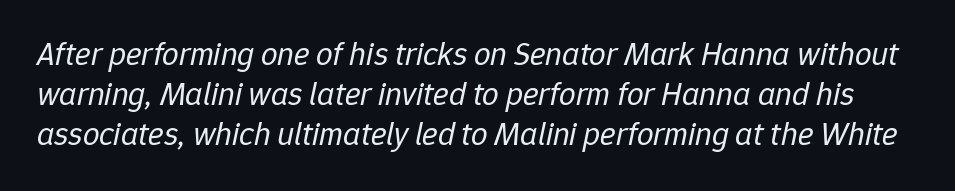
The image shows 33 px regular-weight type, italic (leaning right); set line spacing 1.21x, normal letter spacing, not underlined; low stroke contrast and a medium x-height.
